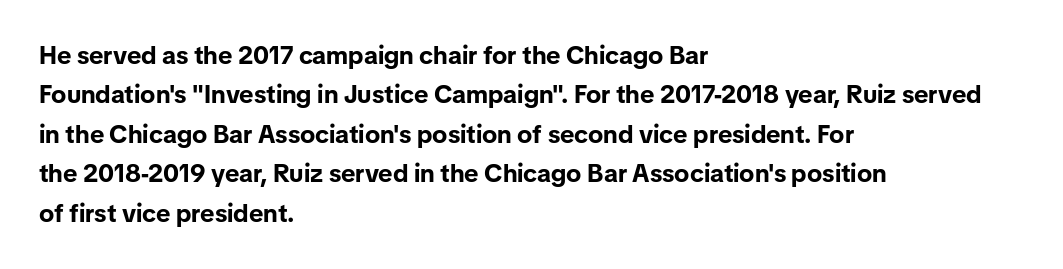
Evenly set lines give the paragraph a standard silhouette. Glance below the letters and you will spot only blank space. Typeset ragged right — the left edge is the straight one. This sample uses plain, unmodified letter spacing. Style check: upright. I'd describe the lettering as bold — thick and assertive.
